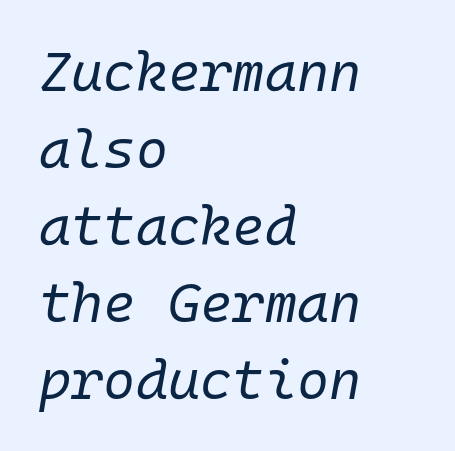
Q: Is the text bold? A: No.
Q: Is the text italic (slanted)? A: Yes, it leans right by about 10 degrees.
Q: Is the text underlined? A: No.
Q: How is the paragraph aligned? A: Left-aligned.
Q: Is the spacing between letters normal or unusually wide? A: Normal.
Q: Is the spacing between lines tight, normal or loose? A: Normal.
Q: Width (condensed, normal, or wide)? A: Normal.
Q: Stroke contrast? A: Low.
Q: x-height? A: Medium.
Q: Monospaced? A: Yes.
